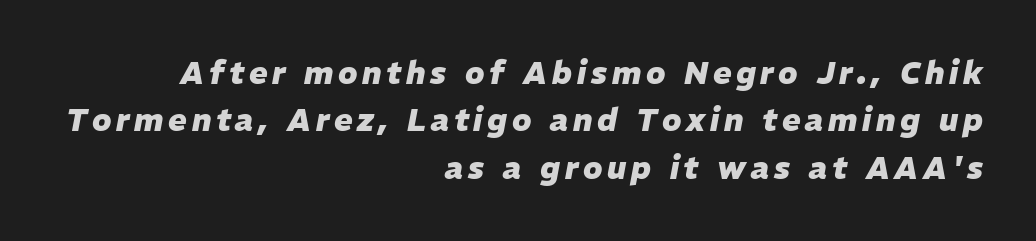
Q: Is the text bold? A: Yes.
Q: Is the text italic (slanted)? A: Yes, it leans right by about 11 degrees.
Q: Is the text underlined? A: No.
Q: How is the paragraph aligned? A: Right-aligned.
Q: Is the spacing between lines tight, normal or loose? A: Normal.
Q: Width (condensed, normal, or wide)? A: Normal.
Q: Stroke contrast? A: Low.
Q: x-height? A: Medium.
Q: Monospaced? A: No.
